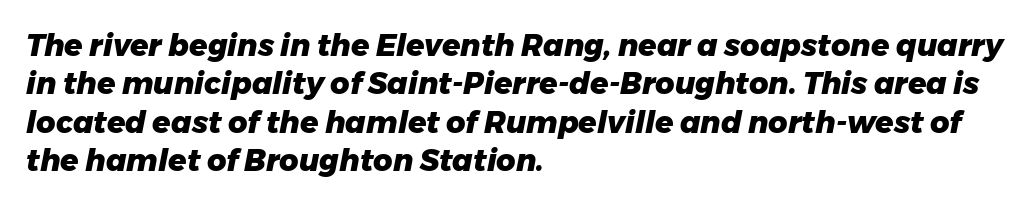
Q: Is the text bold? A: Yes.
Q: Is the text italic (slanted)? A: Yes, it leans right by about 11 degrees.
Q: Is the text underlined? A: No.
Q: How is the paragraph aligned? A: Left-aligned.
Q: Is the spacing between letters normal or unusually wide? A: Normal.
Q: Is the spacing between lines tight, normal or loose? A: Normal.
Q: Width (condensed, normal, or wide)? A: Normal.
Q: Stroke contrast? A: Low.
Q: x-height? A: Medium.
Q: Monospaced? A: No.
